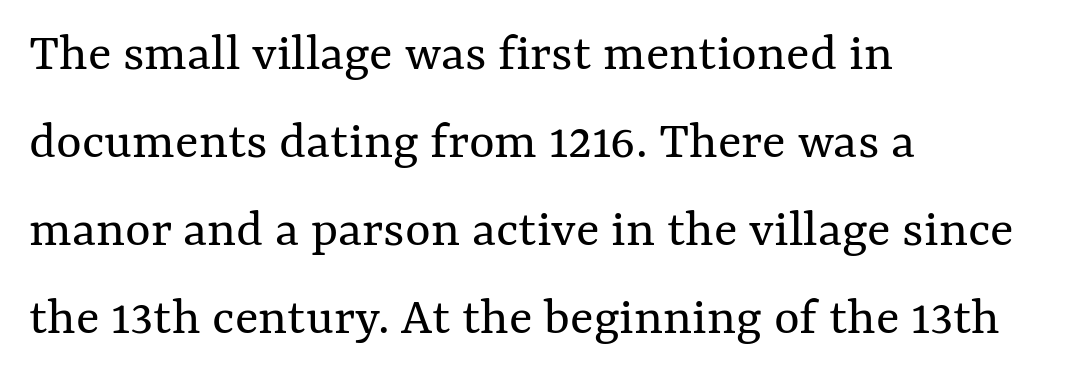
The image shows 55 px regular-weight type, upright; set left-aligned, normal line spacing (1.6x), normal letter spacing, not underlined; medium stroke contrast and a medium x-height.
